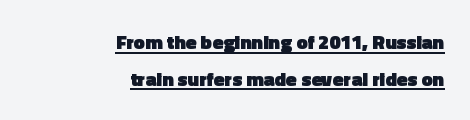
The image shows 20 px bold type, upright; set right-aligned, line spacing 1.83x, normal letter spacing, underlined.
